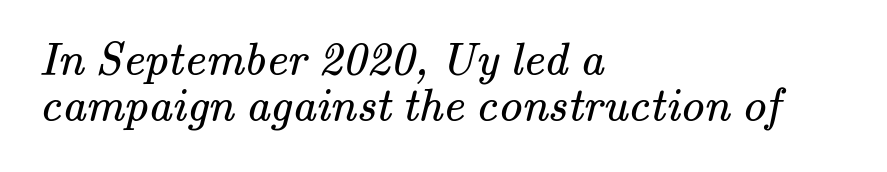
The passage shown has conventional tracking throughout. Line starts are locked; line ends wander. Weight class: somewhere from thin through regular. Notice how descenders almost collide with the ascenders below — that's tight leading. Check where the strokes stop: tiny serifs finish them off.
